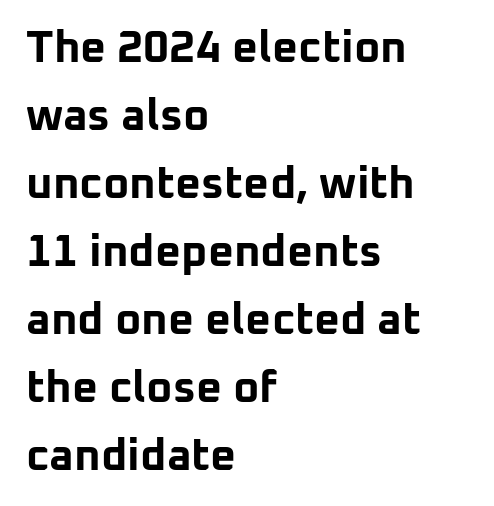
{"serif": "no", "italic": "no", "bold": "yes", "weight": "bold", "width": "normal", "stroke_contrast": "low", "x_height": "medium", "monospaced": "no", "underline": "no", "align": "left", "line_spacing": "normal", "line_spacing_ratio": 1.51, "letter_spacing": "normal", "letter_spacing_em": 0.0, "glyph_px": 45}
